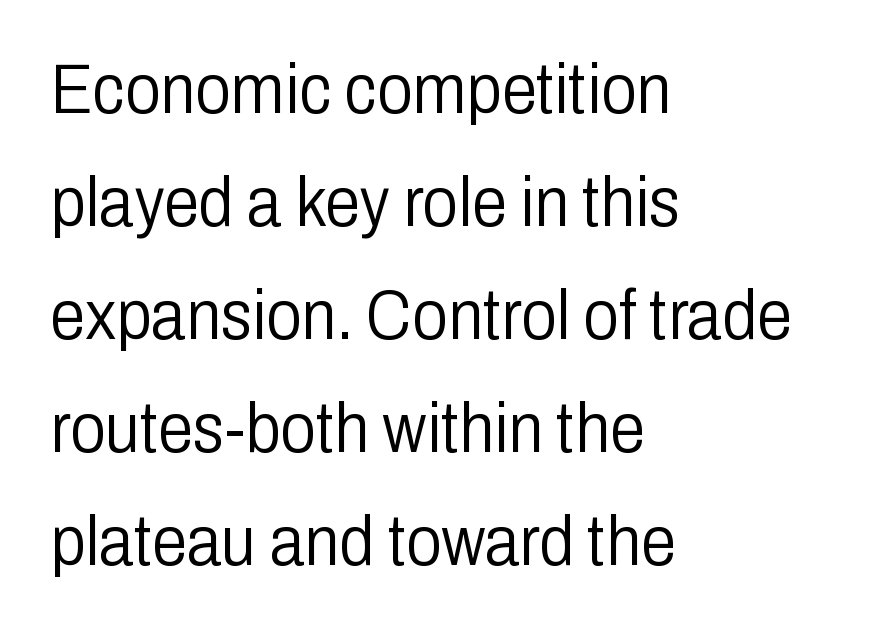
{"serif": "no", "italic": "no", "bold": "no", "weight": "light", "width": "condensed", "stroke_contrast": "low", "x_height": "medium", "monospaced": "no", "underline": "no", "align": "left", "line_spacing": "normal", "line_spacing_ratio": 1.59, "letter_spacing": "normal", "letter_spacing_em": 0.0, "glyph_px": 71}
